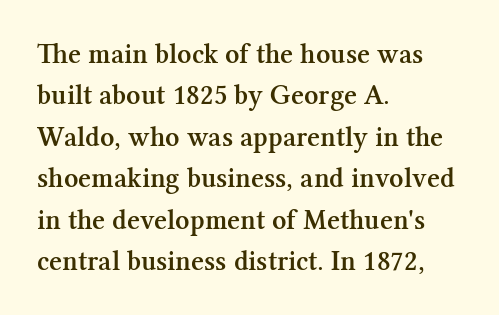
Varying glyph widths throughout — classic text-font behaviour. Casual observation: everything's shoved over to the left. Weight: semibold (demi). Descender tails drop into unmarked territory.
